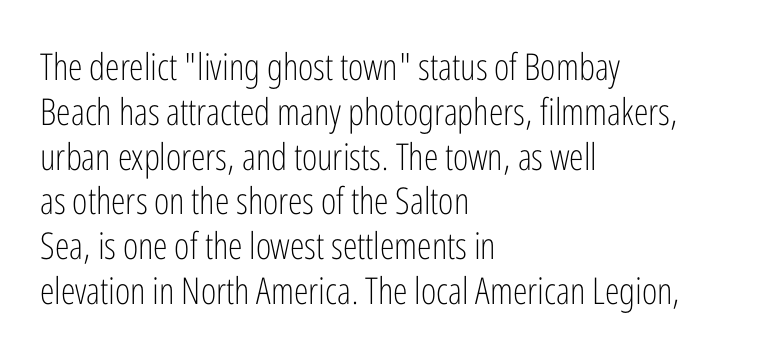
Q: Is the text bold? A: No.
Q: Is the text italic (slanted)? A: No, it is upright.
Q: Is the typeface a serif or a sans-serif typeface? A: Sans-serif.
Q: Is the text underlined? A: No.
Q: How is the paragraph aligned? A: Left-aligned.
Q: Is the spacing between letters normal or unusually wide? A: Normal.
Q: Width (condensed, normal, or wide)? A: Condensed.
Q: Stroke contrast? A: Low.
Q: x-height? A: Medium.
Q: Monospaced? A: No.
